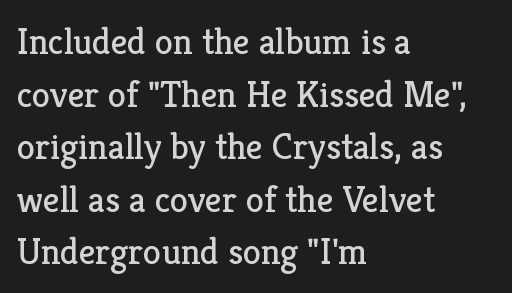
{"serif": "yes", "italic": "no", "bold": "no", "weight": "regular", "width": "normal", "stroke_contrast": "low", "x_height": "medium", "monospaced": "no", "underline": "no", "align": "left", "line_spacing": "normal", "line_spacing_ratio": 1.42, "letter_spacing": "normal", "letter_spacing_em": 0.0, "glyph_px": 37}
